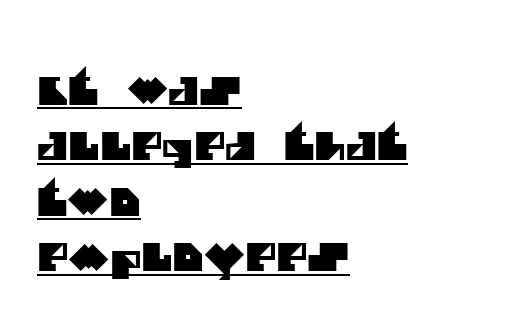
Q: Is the typeface a serif or a sans-serif typeface? A: Sans-serif.
Q: Is the text underlined? A: Yes.
Q: How is the paragraph aligned? A: Left-aligned.
Q: Is the spacing between letters normal or unusually wide? A: Normal.
Q: Is the spacing between lines tight, normal or loose? A: Normal.
Q: Width (condensed, normal, or wide)? A: Normal.
Q: Stroke contrast? A: Medium.
Q: x-height? A: Large.
Q: Monospaced? A: No.
